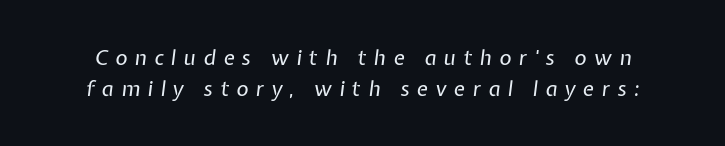
{"italic": "yes", "lean": "right", "slant_degrees": 7, "bold": "no", "underline": "no", "line_spacing": "normal", "line_spacing_ratio": 1.46, "letter_spacing": "wide", "letter_spacing_em": 0.35, "glyph_px": 21}
